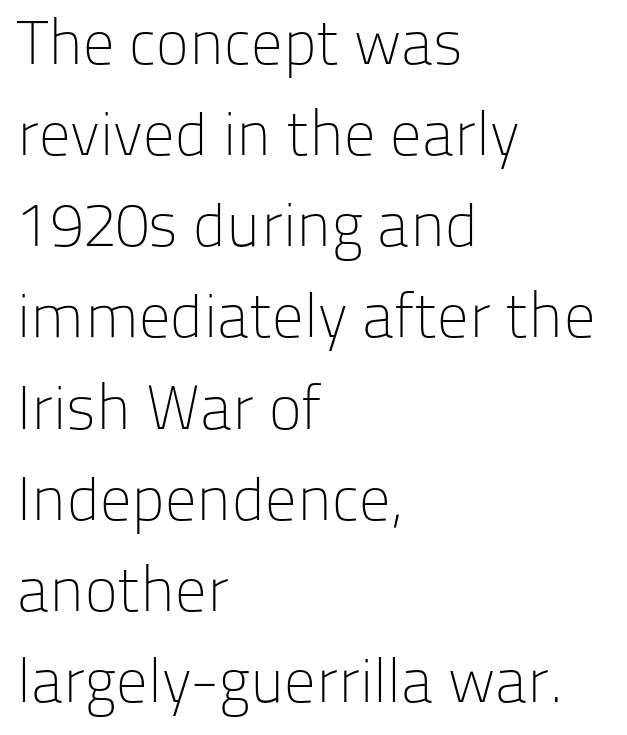
{"serif": "no", "italic": "no", "bold": "no", "weight": "light", "width": "normal", "stroke_contrast": "low", "x_height": "medium", "monospaced": "no", "underline": "no", "align": "left", "line_spacing": "normal", "line_spacing_ratio": 1.47, "letter_spacing": "normal", "letter_spacing_em": 0.0, "glyph_px": 62}
